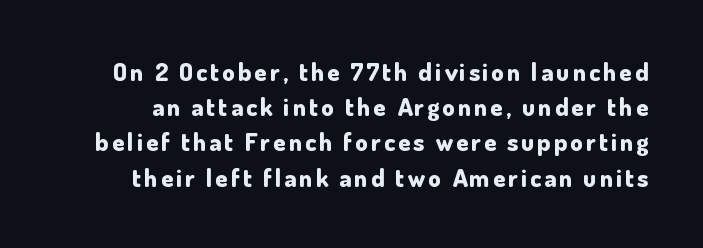
Heavy-handed strokes throughout: this text is bold. Upright lettering throughout. If you measured baseline to baseline, you'd find a middling distance. Decoration check: the copy has no underline.
